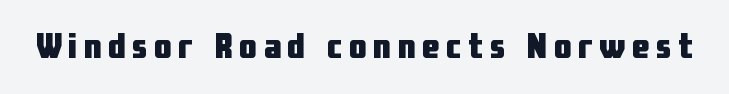
{"serif": "no", "italic": "no", "bold": "yes", "weight": "heavy", "width": "condensed", "stroke_contrast": "low", "x_height": "medium", "monospaced": "no", "underline": "no", "glyph_px": 35}
